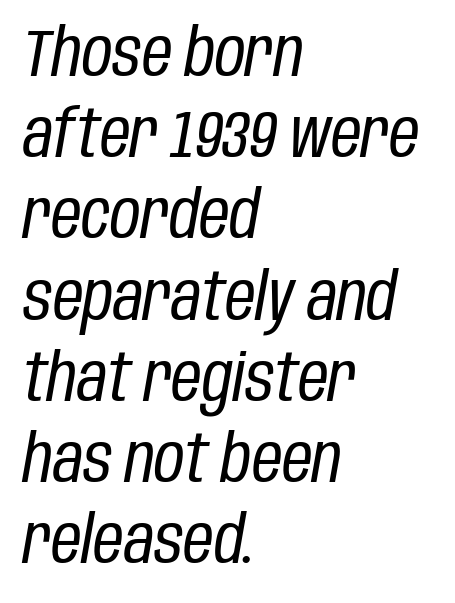
{"italic": "yes", "lean": "right", "slant_degrees": 10, "bold": "no", "weight": "regular", "width": "condensed", "stroke_contrast": "low", "x_height": "large", "monospaced": "no", "underline": "no", "align": "left", "line_spacing_ratio": 1.23, "letter_spacing": "normal", "letter_spacing_em": 0.0, "glyph_px": 66}
